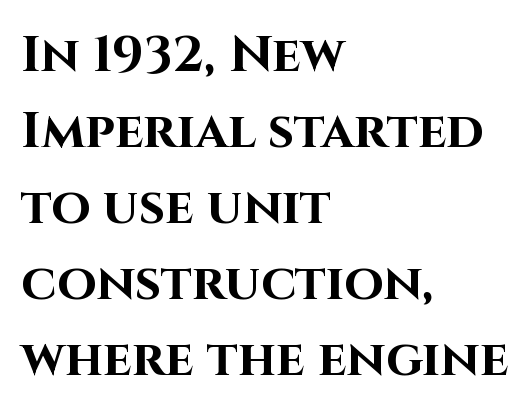
Q: Is the text bold? A: Yes.
Q: Is the text italic (slanted)? A: No, it is upright.
Q: Is the typeface a serif or a sans-serif typeface? A: Sans-serif.
Q: Is the text underlined? A: No.
Q: How is the paragraph aligned? A: Left-aligned.
Q: Is the spacing between letters normal or unusually wide? A: Normal.
Q: Is the spacing between lines tight, normal or loose? A: Normal.
Q: Width (condensed, normal, or wide)? A: Normal.
Q: Stroke contrast? A: High.
Q: x-height? A: Large.
Q: Monospaced? A: No.
